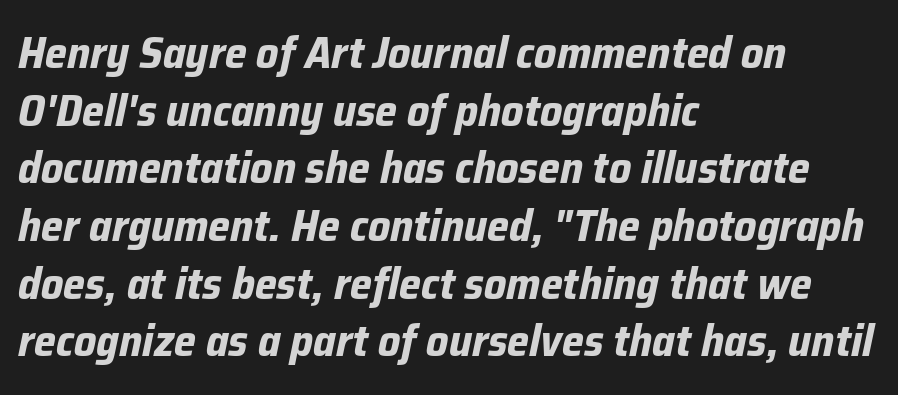
The image shows 44 px bold type, italic (leaning right); set left-aligned, normal line spacing (1.31x), normal letter spacing, not underlined; low stroke contrast and a medium x-height.
